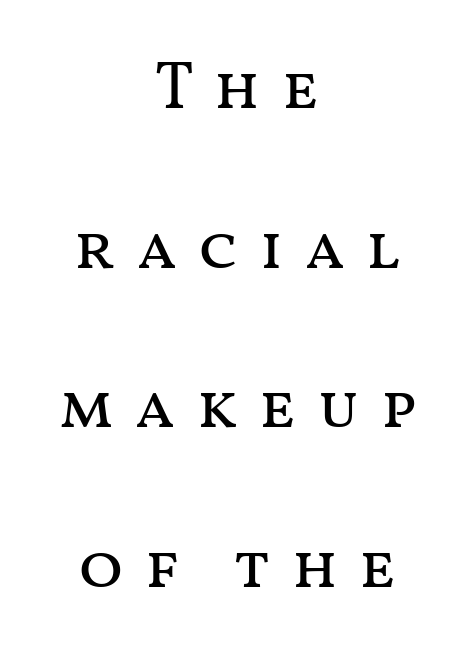
{"italic": "no", "bold": "no", "weight": "regular", "width": "wide", "stroke_contrast": "medium", "x_height": "medium", "monospaced": "no", "underline": "no", "align": "center", "line_spacing": "loose", "line_spacing_ratio": 2.42, "letter_spacing": "wide", "letter_spacing_em": 0.3, "glyph_px": 66}
